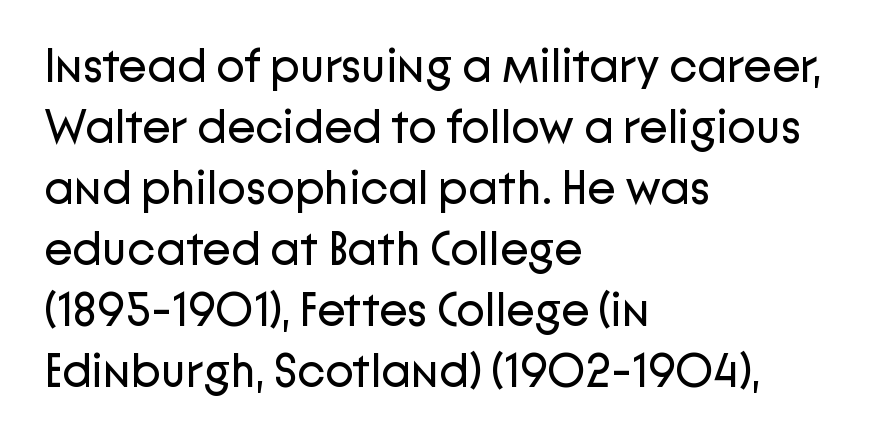
{"serif": "no", "italic": "no", "bold": "no", "weight": "regular", "width": "normal", "stroke_contrast": "low", "x_height": "medium", "monospaced": "no", "underline": "no", "align": "left", "line_spacing": "normal", "line_spacing_ratio": 1.3, "letter_spacing": "normal", "letter_spacing_em": 0.0, "glyph_px": 47}
